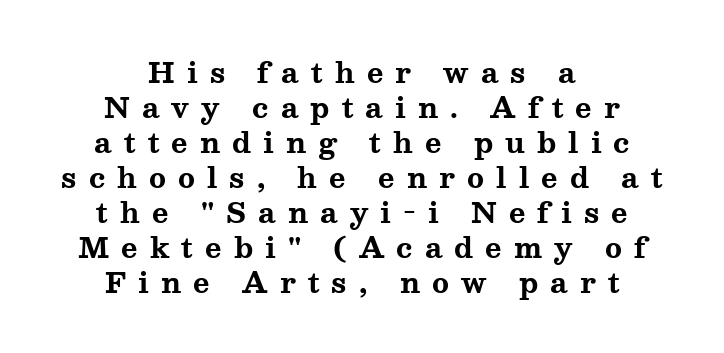
{"serif": "yes", "italic": "no", "bold": "yes", "weight": "bold", "width": "wide", "stroke_contrast": "medium", "x_height": "medium", "monospaced": "no", "underline": "no", "align": "center", "line_spacing": "normal", "line_spacing_ratio": 1.25, "letter_spacing": "wide", "letter_spacing_em": 0.43, "glyph_px": 28}
